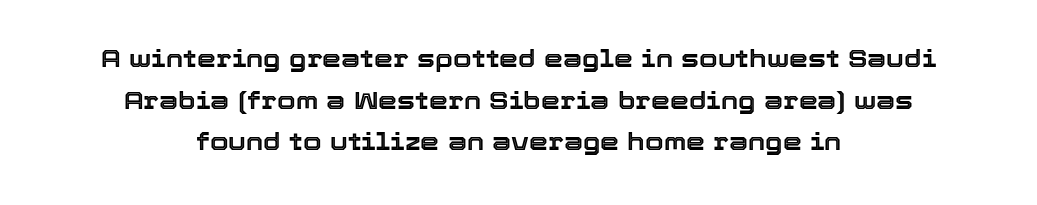
{"italic": "no", "underline": "no", "align": "center", "line_spacing_ratio": 1.73, "letter_spacing": "normal", "letter_spacing_em": 0.0, "glyph_px": 24}
